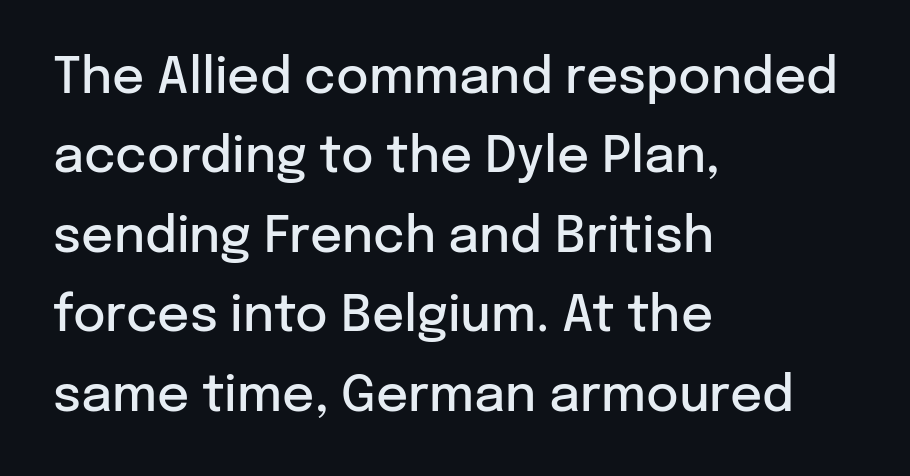
The image shows 50 px semibold sans-serif type, upright; set left-aligned, normal line spacing (1.59x), normal letter spacing, not underlined; low stroke contrast and a medium x-height.
